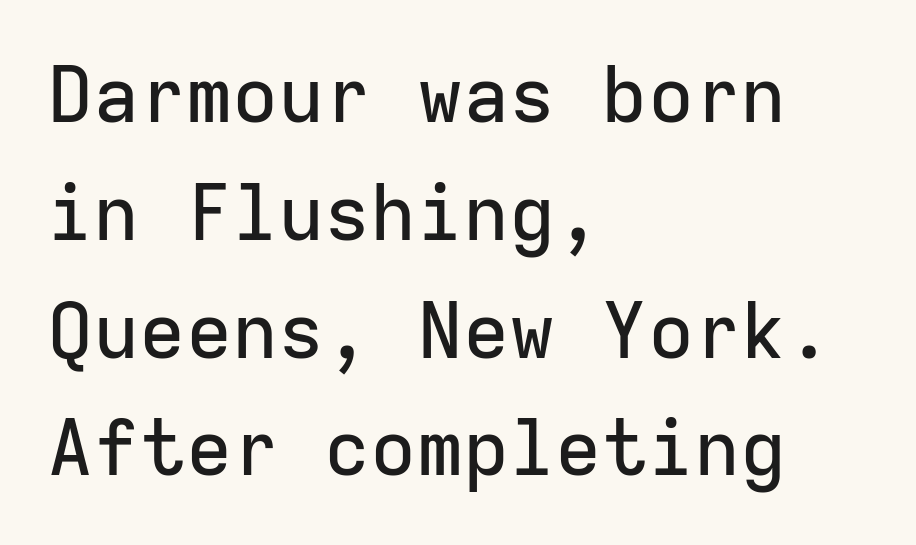
{"serif": "no", "italic": "no", "width": "normal", "stroke_contrast": "low", "x_height": "medium", "monospaced": "yes", "underline": "no", "align": "left", "line_spacing": "normal", "line_spacing_ratio": 1.53, "letter_spacing": "normal", "letter_spacing_em": 0.0, "glyph_px": 77}
